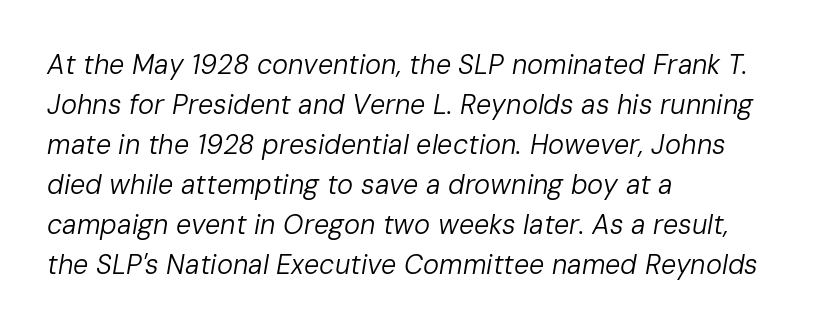
Q: Is the text bold? A: No.
Q: Is the text italic (slanted)? A: Yes, it leans right by about 10 degrees.
Q: Is the text underlined? A: No.
Q: How is the paragraph aligned? A: Left-aligned.
Q: Is the spacing between letters normal or unusually wide? A: Normal.
Q: Is the spacing between lines tight, normal or loose? A: Normal.
